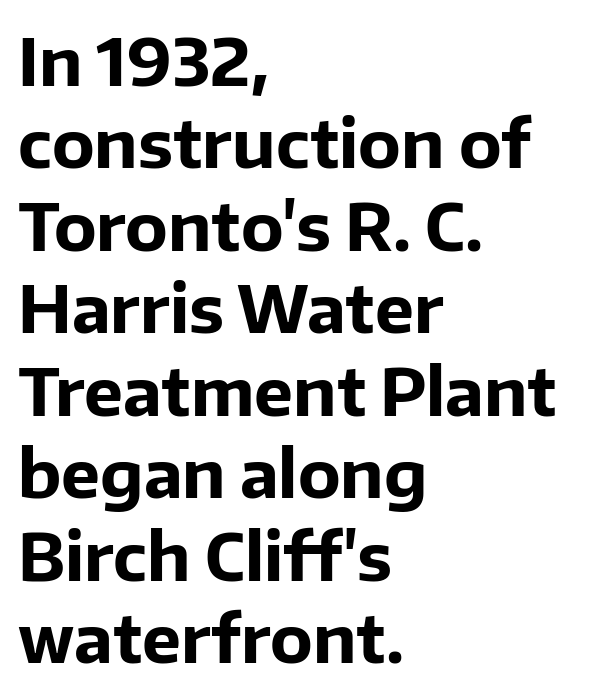
The image shows 66 px bold sans-serif type, upright; set left-aligned, normal line spacing (1.25x), normal letter spacing, not underlined; low stroke contrast and a medium x-height.
